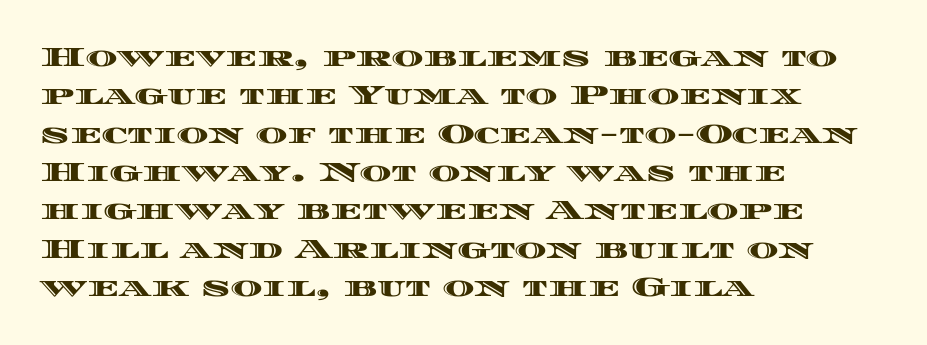
The image shows 27 px text type, upright; set left-aligned, normal line spacing (1.42x), normal letter spacing, not underlined.
